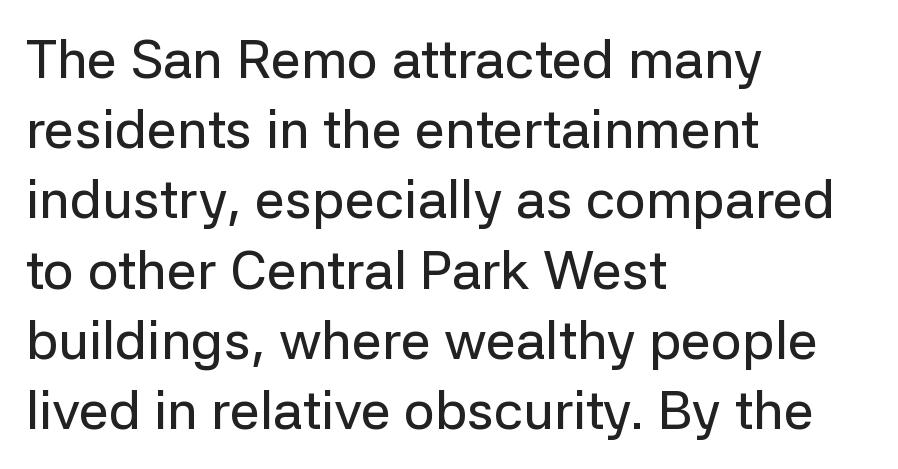
The image shows 54 px sans-serif type, upright; set left-aligned, normal line spacing (1.3x), normal letter spacing, not underlined; low stroke contrast and a medium x-height.
